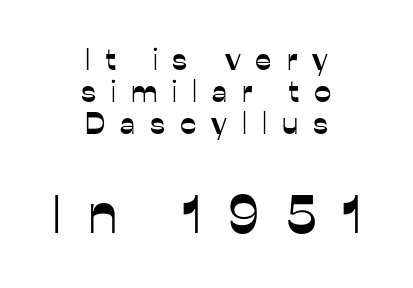
{"serif": "no", "italic": "no", "width": "normal", "stroke_contrast": "low", "x_height": "medium", "monospaced": "no", "underline": "no", "align": "center", "line_spacing": "tight", "line_spacing_ratio": 1.03, "letter_spacing": "wide", "letter_spacing_em": 0.48, "larger_block": "second", "size_ratio": 1.77, "glyph_px": 55}
